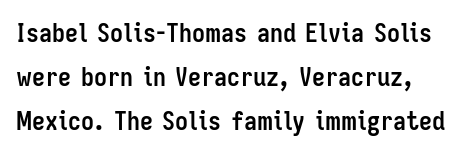
Q: Is the text bold? A: Yes.
Q: Is the text italic (slanted)? A: No, it is upright.
Q: Is the text underlined? A: No.
Q: Is the spacing between letters normal or unusually wide? A: Normal.
Q: Is the spacing between lines tight, normal or loose? A: Normal.
